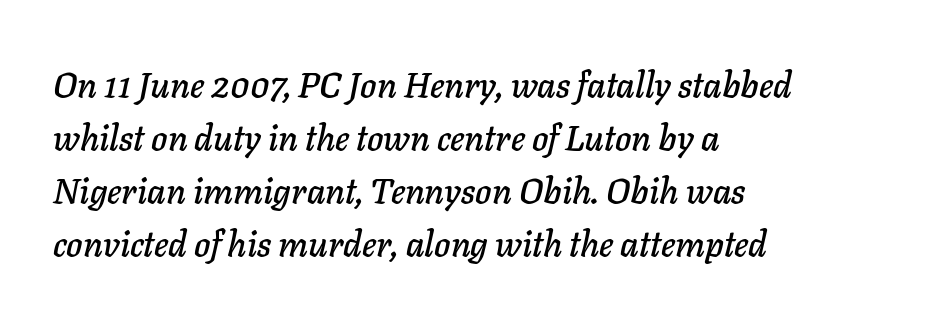
{"italic": "yes", "lean": "right", "slant_degrees": 11, "width": "normal", "stroke_contrast": "low", "x_height": "medium", "monospaced": "no", "underline": "no", "align": "left", "line_spacing": "normal", "line_spacing_ratio": 1.51, "letter_spacing": "normal", "letter_spacing_em": 0.0, "glyph_px": 35}
